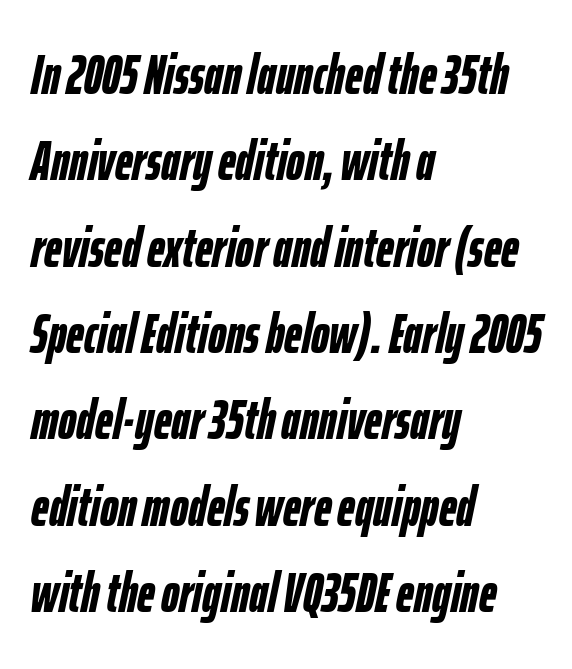
Anything drawn beneath the words? Only blank space. What's the leading like? Ordinary, nothing unusual. The strokes are fattened all the way to bold. Slanted lettering throughout.
